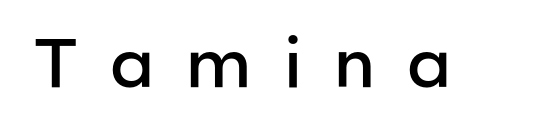
Q: Is the text bold? A: Semi-bold.
Q: Is the text italic (slanted)? A: No, it is upright.
Q: Is the typeface a serif or a sans-serif typeface? A: Sans-serif.
Q: Is the text underlined? A: No.
Q: Is the spacing between letters normal or unusually wide? A: Unusually wide.
Q: Width (condensed, normal, or wide)? A: Normal.
Q: Stroke contrast? A: Low.
Q: x-height? A: Medium.
Q: Monospaced? A: No.
